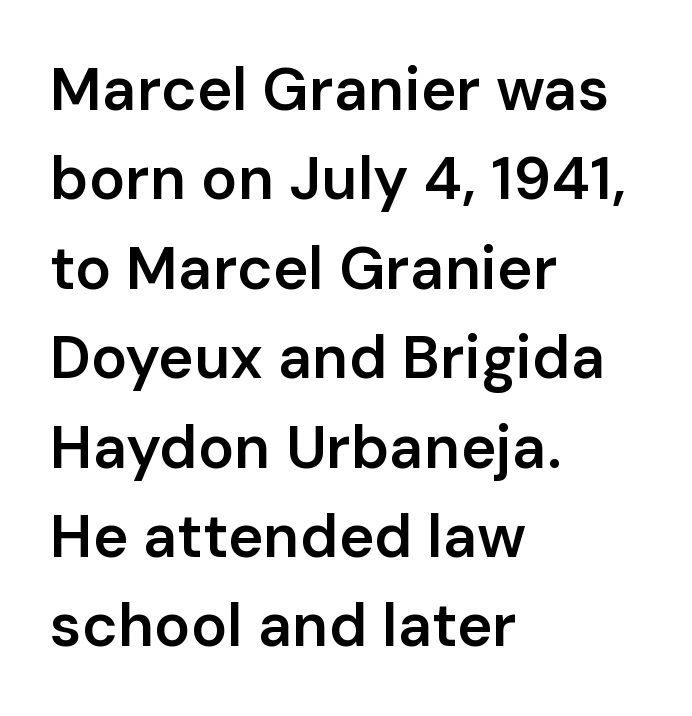
{"serif": "no", "italic": "no", "bold": "semi", "weight": "semibold", "width": "normal", "stroke_contrast": "low", "x_height": "medium", "monospaced": "no", "underline": "no", "align": "left", "line_spacing": "normal", "line_spacing_ratio": 1.49, "letter_spacing": "normal", "letter_spacing_em": 0.0, "glyph_px": 60}
